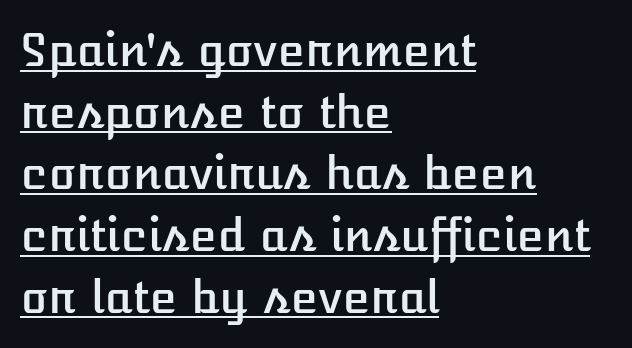
Q: Is the text italic (slanted)? A: No, it is upright.
Q: Is the text underlined? A: Yes.
Q: How is the paragraph aligned? A: Left-aligned.
Q: Is the spacing between letters normal or unusually wide? A: Normal.
Q: Is the spacing between lines tight, normal or loose? A: Normal.
Q: Width (condensed, normal, or wide)? A: Normal.
Q: Stroke contrast? A: Low.
Q: x-height? A: Medium.
Q: Monospaced? A: No.
